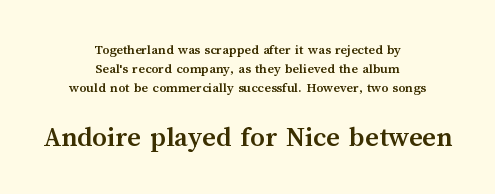
The passage shown has conventional tracking throughout. It's the straight-up-and-down kind of type. The gap between lines stays unmarked. This is heavy type, rendered in bold. The rag falls on both sides of this text block equally.
